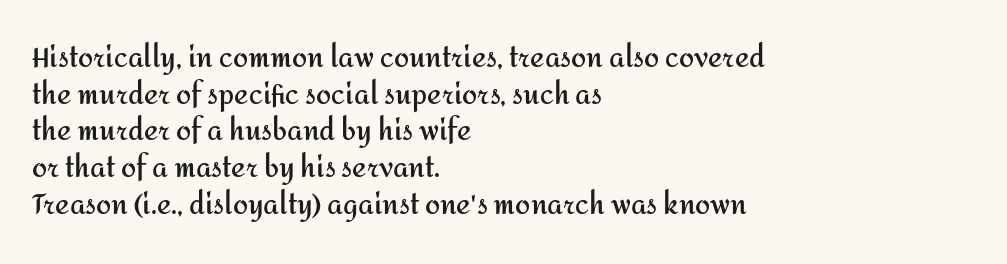
Casual observation: everything's shoved over to the left. Look at the tracking — it's just the regular setting, nothing added. The rendering uses a moderate line-height, typical for paragraphs. Decoration check: the copy has no underline. The face used here has the dense, thick strokes of a bold. The typography opts for an upright posture over an oblique one.
